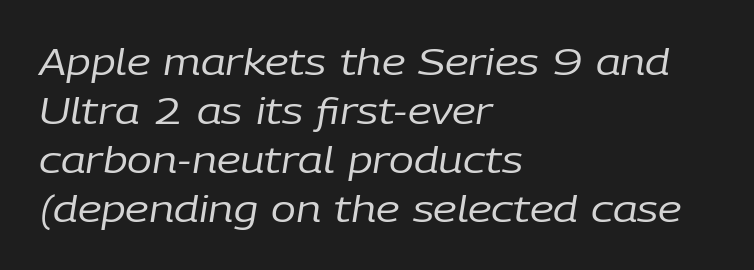
This rendering leaves character spacing at its baseline value. A normal amount of white space separates one row of letters from the next. The strokes are not fattened; the text isn't bold. Which margin do the lines hug? The left one — the right edge is uneven. Slant detected: the letters are inclined.
